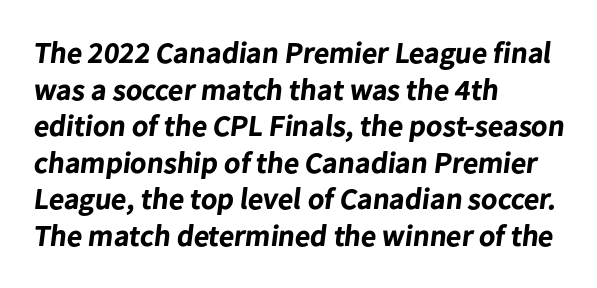
The face used here is rendered with its standard letterfit. Unmarked baselines from the first word to the last. Every row of glyphs begins at an identical x-position on the left. Thick stems and heavy bowls — unmistakably bold. Look at the bottom of the vertical strokes: they stop flat, with no serifs. The face used here is proportionally spaced, like ordinary book or web type.
